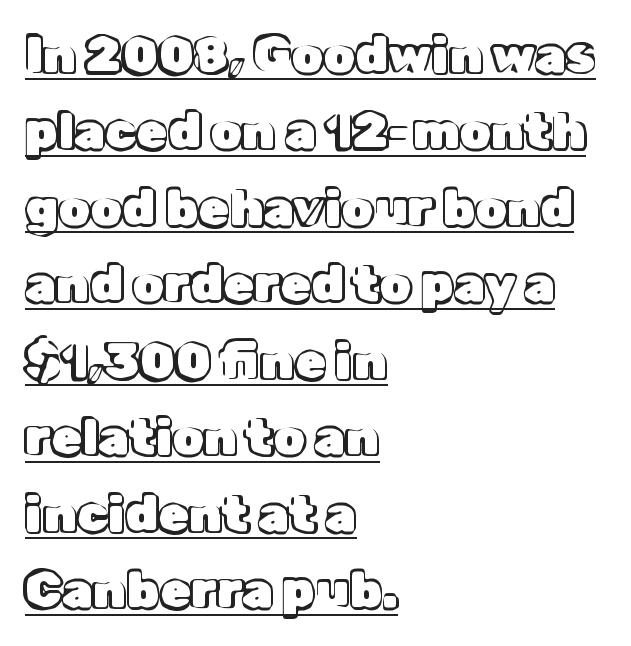
Layout note: lines flush left. The specimen reads as upright at a glance. Character widths vary here, with narrow letters taking less room than wide ones. Emphasis is given by a line drawn under the lettering.
